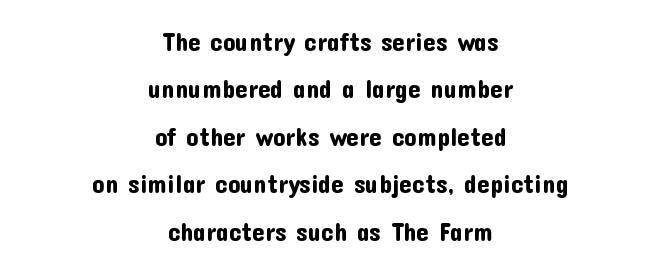
Q: Is the text italic (slanted)? A: No, it is upright.
Q: Is the text underlined? A: No.
Q: How is the paragraph aligned? A: Centered.
Q: Is the spacing between letters normal or unusually wide? A: Normal.
Q: Is the spacing between lines tight, normal or loose? A: Loose.
